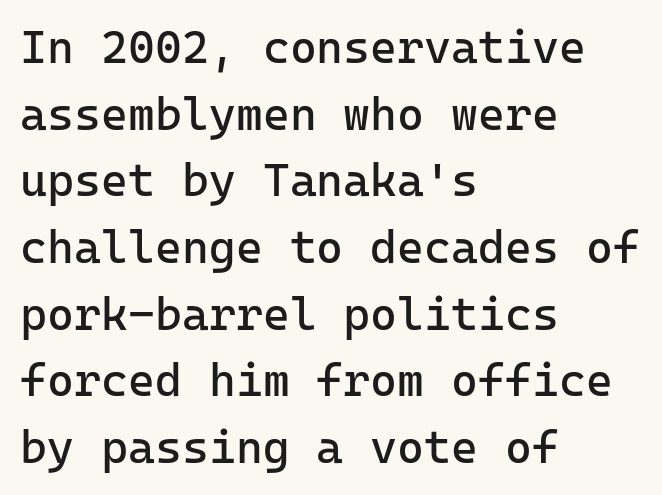
Vertical strokes here are truly vertical. Caption: multi-line text, flush left, ragged right. Think standard paragraph weight, or any step lighter than that. Anything drawn beneath the words? Only blank space.
